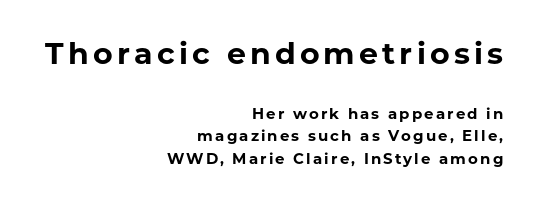
Bold? Absolutely — the strokes are thick and heavy. Descender tails drop into unmarked territory. A sans-serif font was chosen for this passage. Characters remain perfectly vertical along every line.
